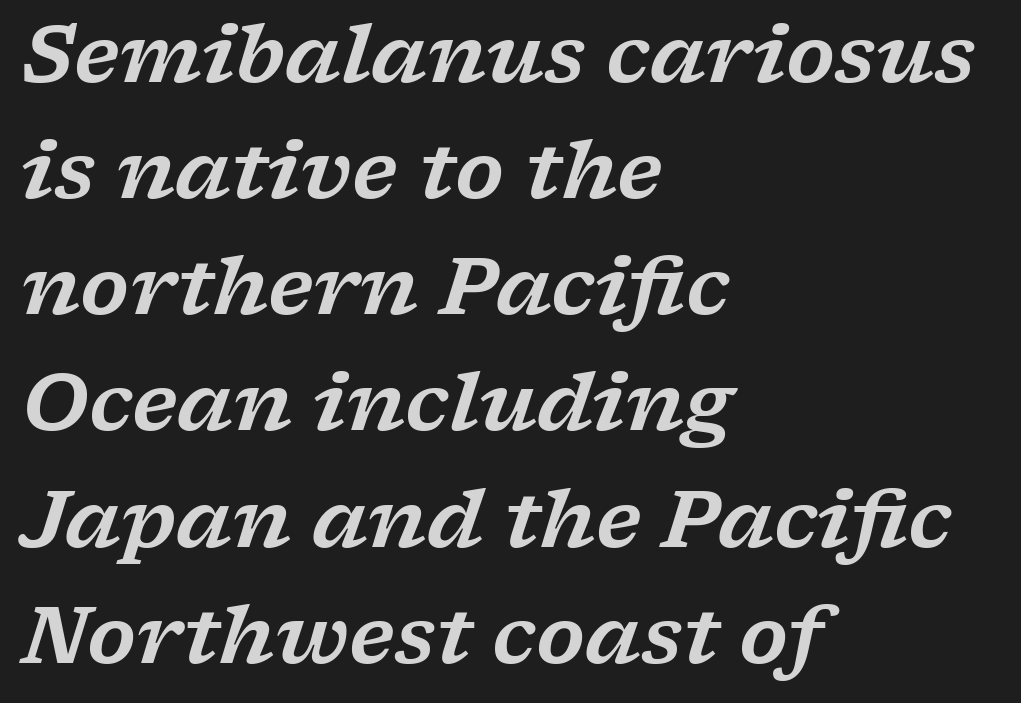
Q: Is the text italic (slanted)? A: Yes, it leans right by about 17 degrees.
Q: Is the typeface a serif or a sans-serif typeface? A: Serif.
Q: Is the text underlined? A: No.
Q: How is the paragraph aligned? A: Left-aligned.
Q: Is the spacing between letters normal or unusually wide? A: Normal.
Q: Is the spacing between lines tight, normal or loose? A: Normal.
Q: Width (condensed, normal, or wide)? A: Wide.
Q: Stroke contrast? A: Low.
Q: x-height? A: Medium.
Q: Monospaced? A: No.
